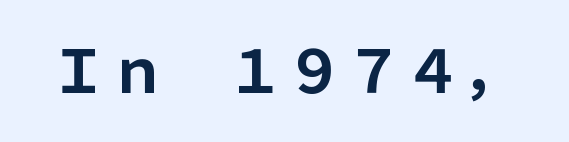
{"serif": "no", "italic": "no", "bold": "yes", "weight": "bold", "width": "normal", "stroke_contrast": "low", "x_height": "medium", "monospaced": "no", "underline": "no", "letter_spacing": "normal", "letter_spacing_em": 0.0, "glyph_px": 59}
